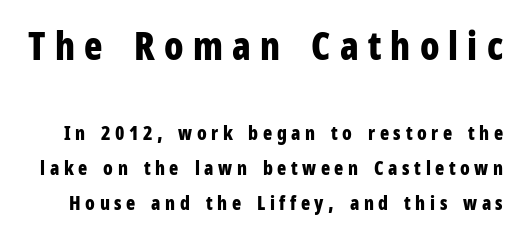
Q: Is the text bold? A: Yes.
Q: Is the text italic (slanted)? A: No, it is upright.
Q: Is the typeface a serif or a sans-serif typeface? A: Sans-serif.
Q: Is the text underlined? A: No.
Q: Is the spacing between letters normal or unusually wide? A: Unusually wide.
Q: Which block of text is set in a larger size, the first (top) or the second (bottom)? A: The first (top) one.
Q: Width (condensed, normal, or wide)? A: Condensed.
Q: Stroke contrast? A: Low.
Q: x-height? A: Medium.
Q: Monospaced? A: No.
